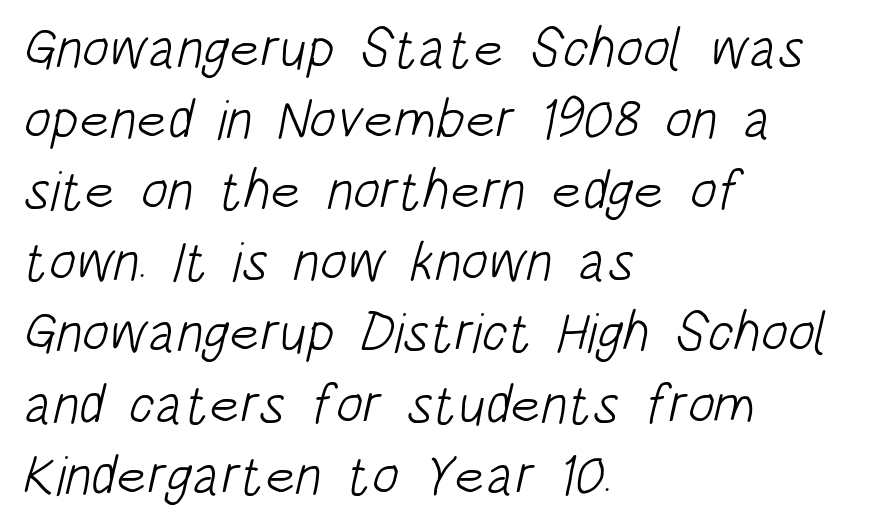
Honestly, the letter spacing is just normal — you wouldn't notice it. Notice how the passage keeps a crisp vertical edge on the left only. The typeface has the unassuming heft of standard copy or less. Is there much room between lines? A standard amount, neither cramped nor airy. Nothing sits at the stroke ends, so this counts as sans-serif.
